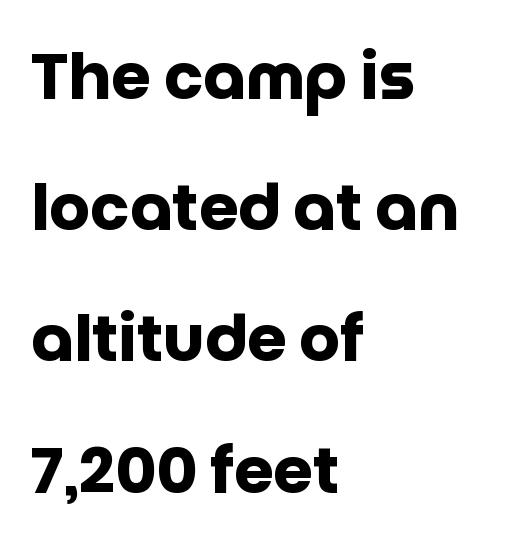
Q: Is the text bold? A: Yes.
Q: Is the text italic (slanted)? A: No, it is upright.
Q: Is the typeface a serif or a sans-serif typeface? A: Sans-serif.
Q: Is the text underlined? A: No.
Q: How is the paragraph aligned? A: Left-aligned.
Q: Is the spacing between letters normal or unusually wide? A: Normal.
Q: Is the spacing between lines tight, normal or loose? A: Loose.
Q: Width (condensed, normal, or wide)? A: Normal.
Q: Stroke contrast? A: Low.
Q: x-height? A: Large.
Q: Monospaced? A: No.
